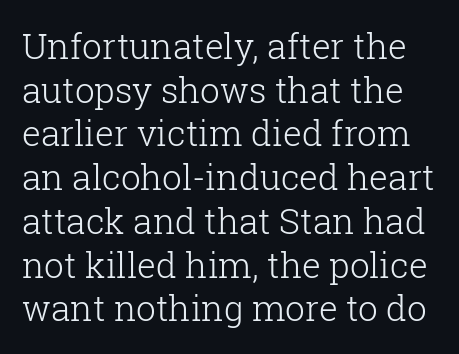
You can tell from the footed stems that serif type was used. Unmarked baselines from the first word to the last. The rows are spaced the way most documents space them. The line texture is even and compact thanks to regular tracking.
